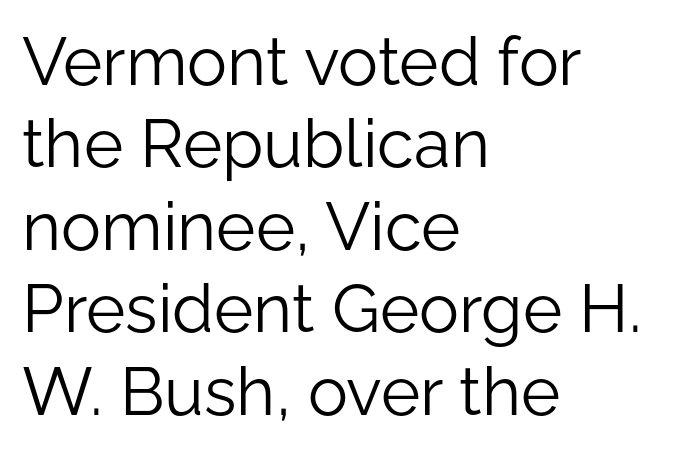
Teacher's note: observe the even left margin — that is flush-left alignment. Is this a fixed-width face? No — the glyphs have proportional, varying widths. Stems and bowls with no extra thickness — not bold. Each row of text sits above clean, open space.
